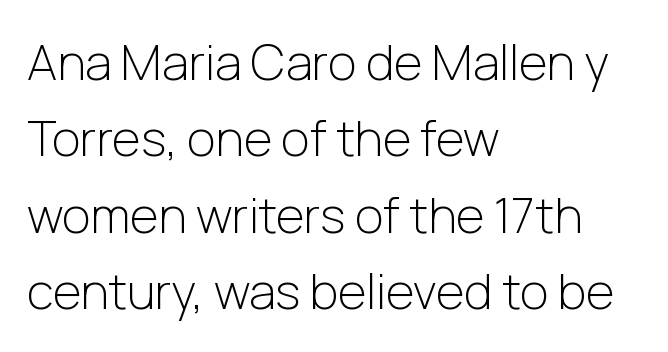
{"serif": "no", "italic": "no", "bold": "no", "weight": "light", "width": "normal", "stroke_contrast": "low", "x_height": "medium", "monospaced": "no", "underline": "no", "align": "left", "line_spacing": "normal", "line_spacing_ratio": 1.56, "letter_spacing": "normal", "letter_spacing_em": 0.0, "glyph_px": 49}
